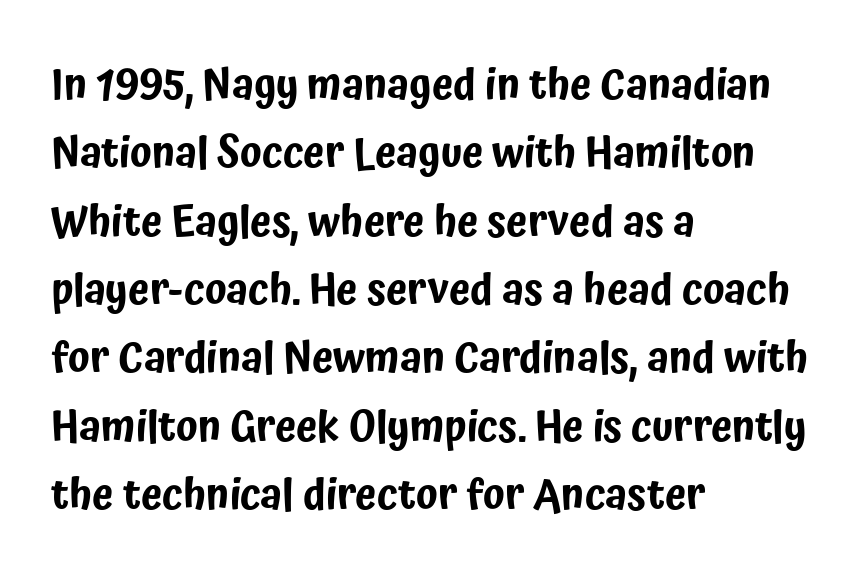
{"serif": "no", "italic": "no", "width": "condensed", "stroke_contrast": "low", "x_height": "medium", "monospaced": "no", "underline": "no", "align": "left", "line_spacing": "normal", "line_spacing_ratio": 1.59, "letter_spacing": "normal", "letter_spacing_em": 0.0, "glyph_px": 43}
